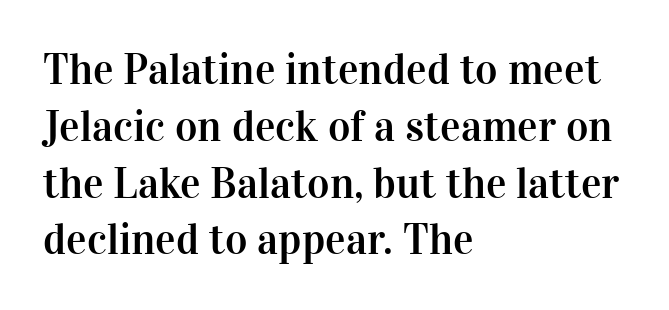
Q: Is the text italic (slanted)? A: No, it is upright.
Q: Is the typeface a serif or a sans-serif typeface? A: Serif.
Q: Is the text underlined? A: No.
Q: How is the paragraph aligned? A: Left-aligned.
Q: Is the spacing between letters normal or unusually wide? A: Normal.
Q: Is the spacing between lines tight, normal or loose? A: Normal.
Q: Width (condensed, normal, or wide)? A: Normal.
Q: Stroke contrast? A: High.
Q: x-height? A: Medium.
Q: Monospaced? A: No.
